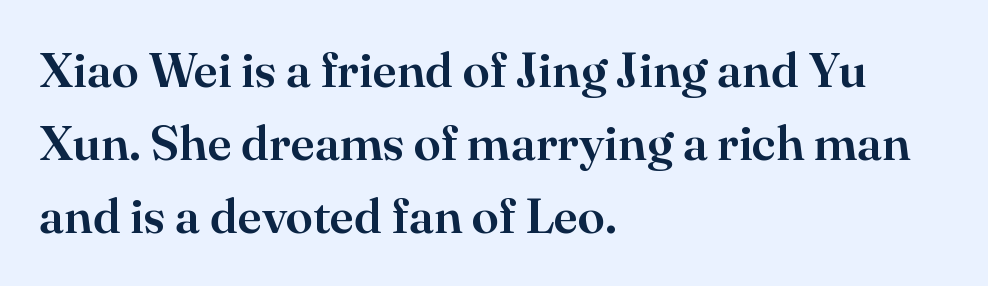
This is serif lettering, the kind often seen in printed books. A roman cut, with each character standing at attention. If you measured baseline to baseline, you'd find a middling distance. Proportional: the letters do not fall into vertical columns. A clean baseline with only descenders dipping below it.
